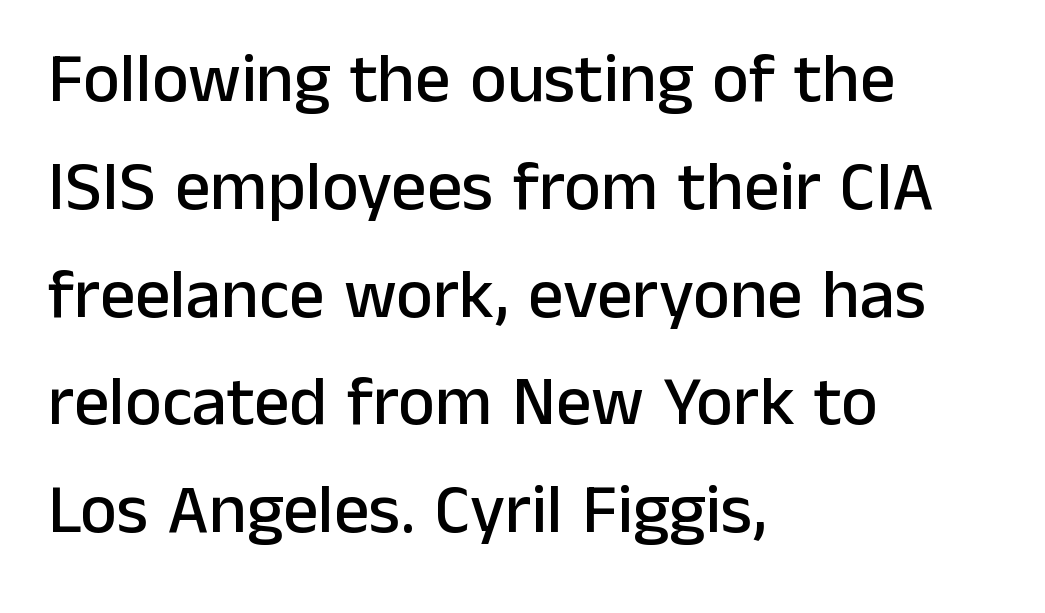
{"serif": "no", "italic": "no", "width": "normal", "stroke_contrast": "low", "x_height": "medium", "monospaced": "no", "underline": "no", "align": "left", "line_spacing": "normal", "line_spacing_ratio": 1.54, "letter_spacing": "normal", "letter_spacing_em": 0.0, "glyph_px": 70}
